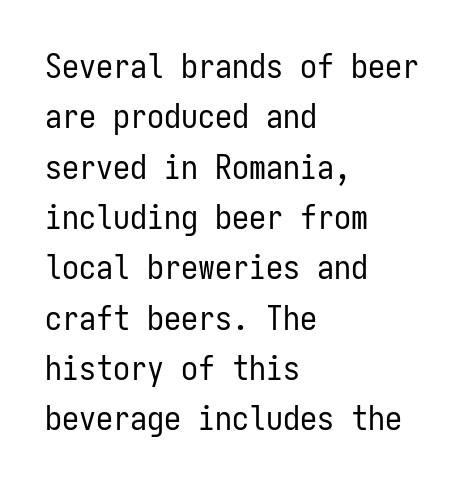
Q: Is the text bold? A: No.
Q: Is the text italic (slanted)? A: No, it is upright.
Q: Is the typeface a serif or a sans-serif typeface? A: Sans-serif.
Q: Is the text underlined? A: No.
Q: How is the paragraph aligned? A: Left-aligned.
Q: Is the spacing between letters normal or unusually wide? A: Normal.
Q: Is the spacing between lines tight, normal or loose? A: Normal.
Q: Width (condensed, normal, or wide)? A: Condensed.
Q: Stroke contrast? A: Low.
Q: x-height? A: Medium.
Q: Monospaced? A: Yes.
